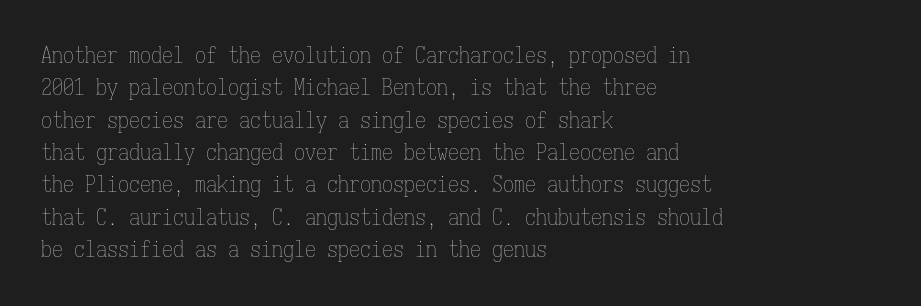
Q: Is the text bold? A: No.
Q: Is the text italic (slanted)? A: No, it is upright.
Q: Is the text underlined? A: No.
Q: How is the paragraph aligned? A: Left-aligned.
Q: Is the spacing between letters normal or unusually wide? A: Normal.
Q: Is the spacing between lines tight, normal or loose? A: Normal.
